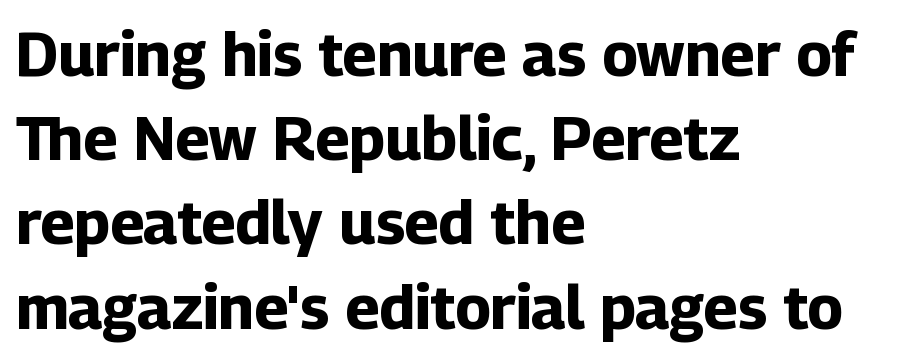
The line texture is even and compact thanks to regular tracking. Proportional: the letters do not fall into vertical columns. Anything drawn beneath the words? Only blank space. Students, observe: this is what conventionally led text looks like.
